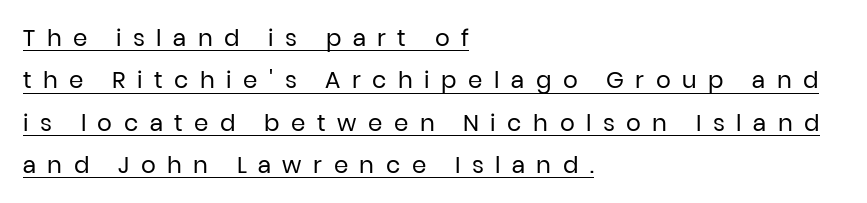
Q: Is the text bold? A: No.
Q: Is the text italic (slanted)? A: No, it is upright.
Q: Is the text underlined? A: Yes.
Q: How is the paragraph aligned? A: Left-aligned.
Q: Is the spacing between letters normal or unusually wide? A: Unusually wide.
